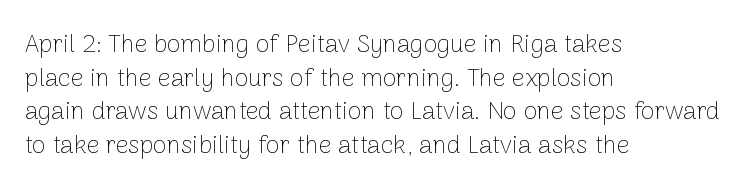
Q: Is the text bold? A: No.
Q: Is the text italic (slanted)? A: No, it is upright.
Q: Is the text underlined? A: No.
Q: How is the paragraph aligned? A: Left-aligned.
Q: Is the spacing between letters normal or unusually wide? A: Normal.
Q: Is the spacing between lines tight, normal or loose? A: Normal.
